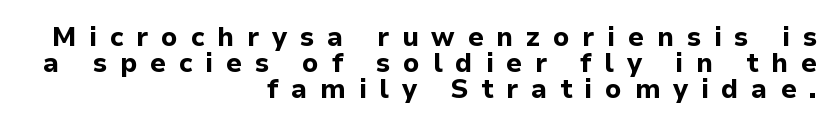
{"italic": "no", "bold": "yes", "underline": "no", "align": "right", "line_spacing": "tight", "line_spacing_ratio": 0.97, "letter_spacing": "wide", "letter_spacing_em": 0.47, "glyph_px": 27}
